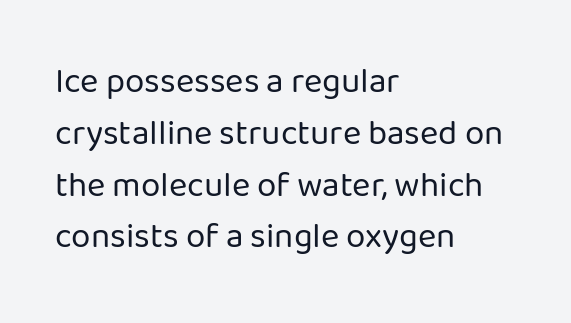
{"serif": "no", "italic": "no", "bold": "no", "weight": "regular", "width": "normal", "stroke_contrast": "low", "x_height": "medium", "monospaced": "no", "underline": "no", "align": "left", "line_spacing": "normal", "line_spacing_ratio": 1.48, "letter_spacing": "normal", "letter_spacing_em": 0.0, "glyph_px": 35}
